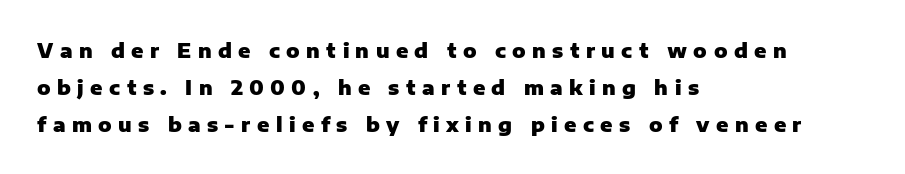
{"italic": "no", "bold": "yes", "underline": "no", "align": "left", "line_spacing_ratio": 1.85, "letter_spacing": "wide", "letter_spacing_em": 0.32, "glyph_px": 20}
